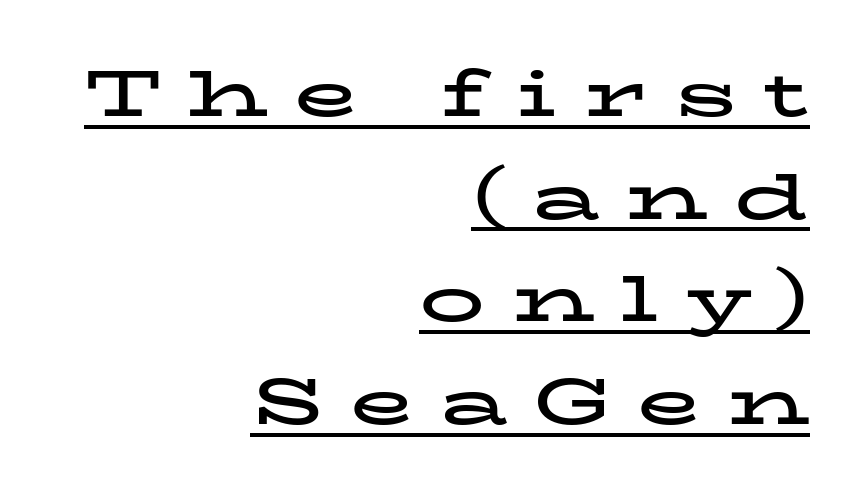
Observe the wide spacing: letters keep a clear distance from each other. Emphasis is given by a line drawn under the lettering. Successive baselines arrive at the customary interval. The rendering uses natural spacing where letterforms have individual widths. Quick note: not italic, upright.
